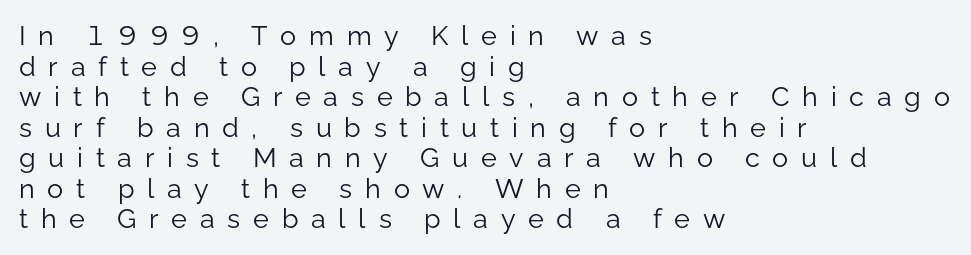
The image shows 27 px text type, upright; set left-aligned, tight line spacing (1.13x), unusually wide letter spacing (+0.47 em), not underlined.
